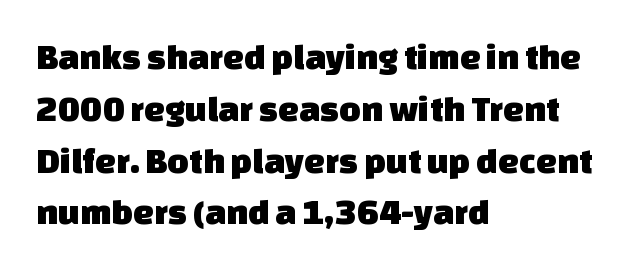
The image shows 37 px sans-serif type; set left-aligned, normal line spacing (1.4x), normal letter spacing, not underlined; low stroke contrast and a large x-height.
